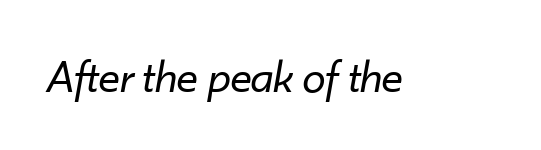
The image shows 47 px regular-weight type, italic (leaning right); set normal letter spacing, not underlined; low stroke contrast and a small x-height.
